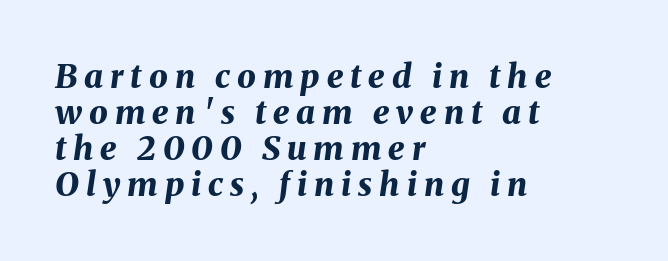
The image shows 33 px bold type, italic (leaning right); set left-aligned, tight line spacing (1.09x), unusually wide letter spacing (+0.21 em), not underlined; medium stroke contrast and a medium x-height.
